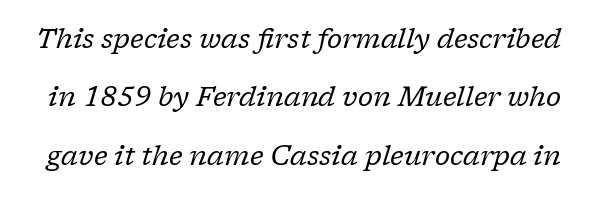
A typesetter would mark this as italic. Heft: none added — not bold. The line-height multiplier appears high, well above default. Glyph-to-glyph distance matches everyday printed text. Any mark beneath the type? The region is blank.
